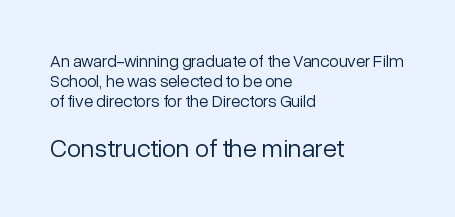
Just letters on the line, the space beneath them empty. The lines are quadded left. You could call the tracking neutral — neither tight nor loose. The face used here appears at its bigger size in the lower chunk.
